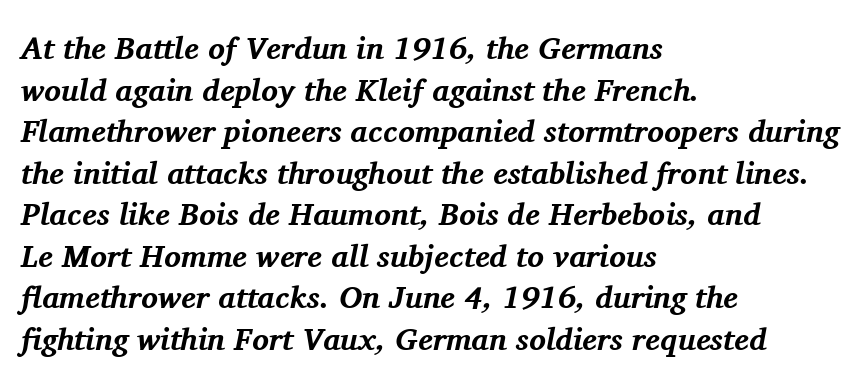
The image shows 31 px bold serif type, italic (leaning right); set left-aligned, normal line spacing (1.34x), normal letter spacing, not underlined; medium stroke contrast and a medium x-height.
